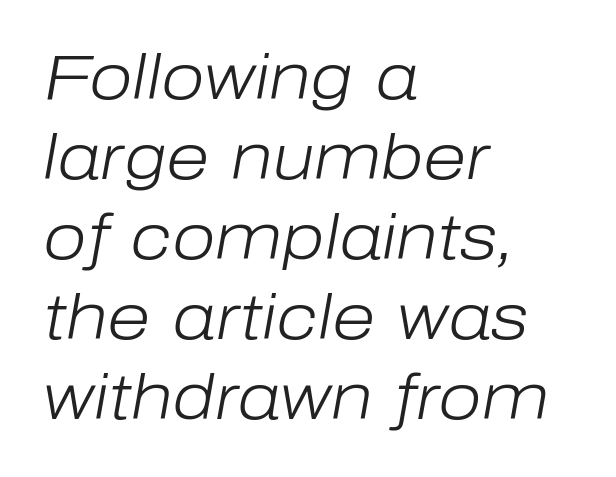
Q: Is the text bold? A: No.
Q: Is the text italic (slanted)? A: Yes, it leans right by about 10 degrees.
Q: Is the text underlined? A: No.
Q: How is the paragraph aligned? A: Left-aligned.
Q: Is the spacing between letters normal or unusually wide? A: Normal.
Q: Is the spacing between lines tight, normal or loose? A: Normal.
Q: Width (condensed, normal, or wide)? A: Normal.
Q: Stroke contrast? A: Low.
Q: x-height? A: Medium.
Q: Monospaced? A: No.
